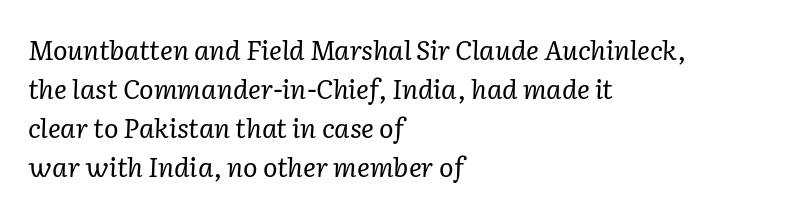
{"italic": "yes", "lean": "right", "slant_degrees": 2, "bold": "no", "underline": "no", "align": "left", "line_spacing": "normal", "line_spacing_ratio": 1.45, "letter_spacing": "normal", "letter_spacing_em": 0.0, "glyph_px": 27}
